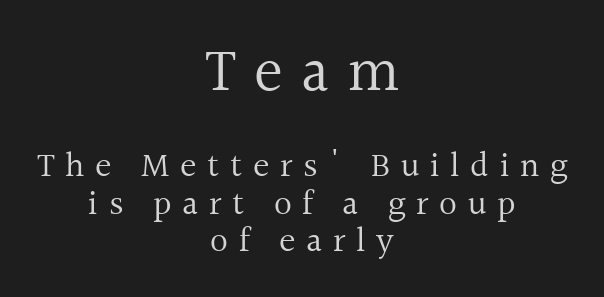
Note the varied advance widths — an 'i' is clearly narrower than an 'm'. Unlike italic type, these characters show no tilt at all. Stem width sits at or under what a default text font uses. Unlike a clean sans, this face finishes its strokes with serifs. The face used here is rendered with a markedly widened letterfit.
